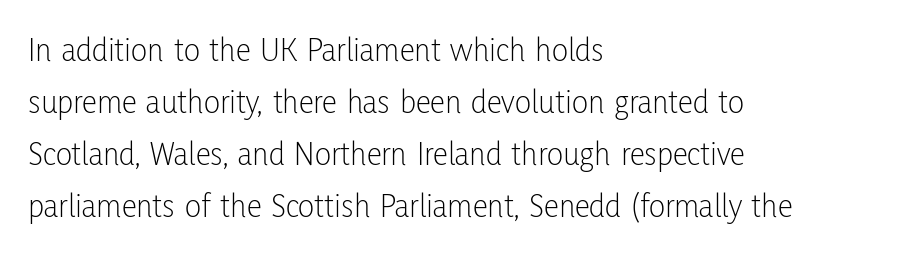
Q: Is the text bold? A: No.
Q: Is the text italic (slanted)? A: No, it is upright.
Q: Is the typeface a serif or a sans-serif typeface? A: Sans-serif.
Q: Is the text underlined? A: No.
Q: How is the paragraph aligned? A: Left-aligned.
Q: Is the spacing between letters normal or unusually wide? A: Normal.
Q: Is the spacing between lines tight, normal or loose? A: Normal.
Q: Width (condensed, normal, or wide)? A: Condensed.
Q: Stroke contrast? A: Low.
Q: x-height? A: Medium.
Q: Monospaced? A: No.
